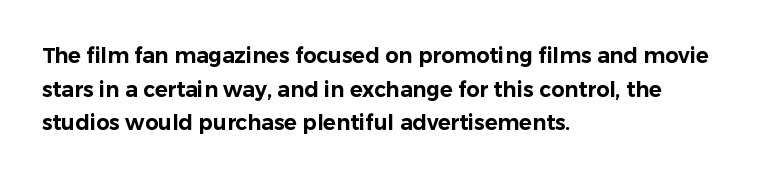
Q: Is the text italic (slanted)? A: No, it is upright.
Q: Is the text underlined? A: No.
Q: How is the paragraph aligned? A: Left-aligned.
Q: Is the spacing between letters normal or unusually wide? A: Normal.
Q: Is the spacing between lines tight, normal or loose? A: Normal.
